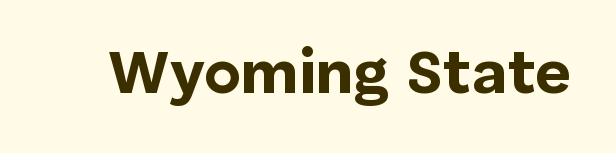
The image shows 62 px bold sans-serif type, upright; set normal letter spacing, not underlined; low stroke contrast and a medium x-height.
